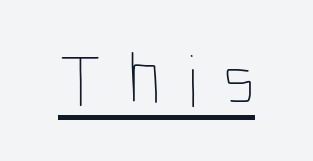
Q: Is the text bold? A: No.
Q: Is the text italic (slanted)? A: No, it is upright.
Q: Is the text underlined? A: Yes.
Q: Is the spacing between letters normal or unusually wide? A: Unusually wide.
Q: Width (condensed, normal, or wide)? A: Condensed.
Q: Stroke contrast? A: Low.
Q: x-height? A: Medium.
Q: Monospaced? A: No.
